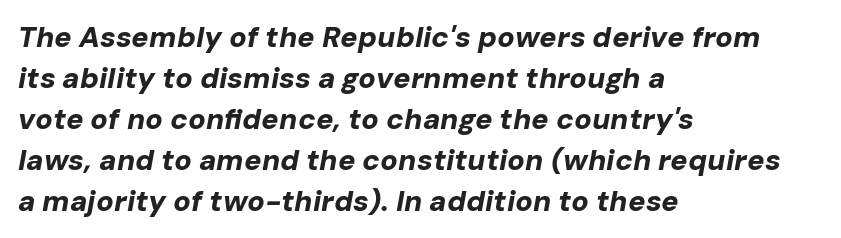
Q: Is the text bold? A: Yes.
Q: Is the text italic (slanted)? A: Yes, it leans right by about 10 degrees.
Q: Is the text underlined? A: No.
Q: How is the paragraph aligned? A: Left-aligned.
Q: Is the spacing between letters normal or unusually wide? A: Normal.
Q: Is the spacing between lines tight, normal or loose? A: Normal.
Q: Width (condensed, normal, or wide)? A: Normal.
Q: Stroke contrast? A: Low.
Q: x-height? A: Medium.
Q: Monospaced? A: No.
